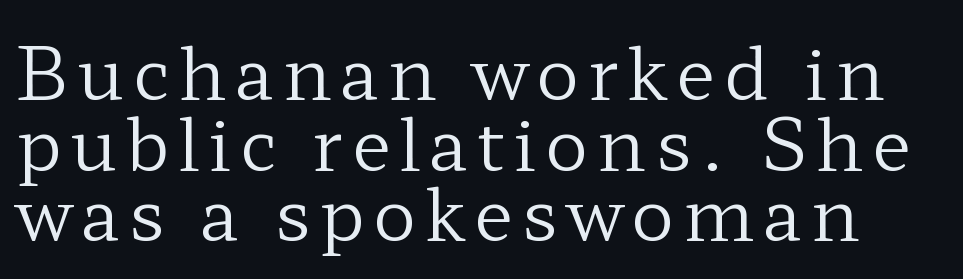
The image shows 72 px regular-weight, wide serif type, upright; set tight line spacing (0.98x), not underlined; low stroke contrast and a medium x-height.
